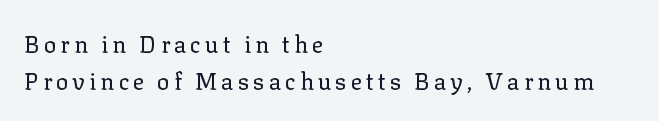
Q: Is the text bold? A: No.
Q: Is the text italic (slanted)? A: No, it is upright.
Q: Is the text underlined? A: No.
Q: How is the paragraph aligned? A: Left-aligned.
Q: Is the spacing between lines tight, normal or loose? A: Normal.
